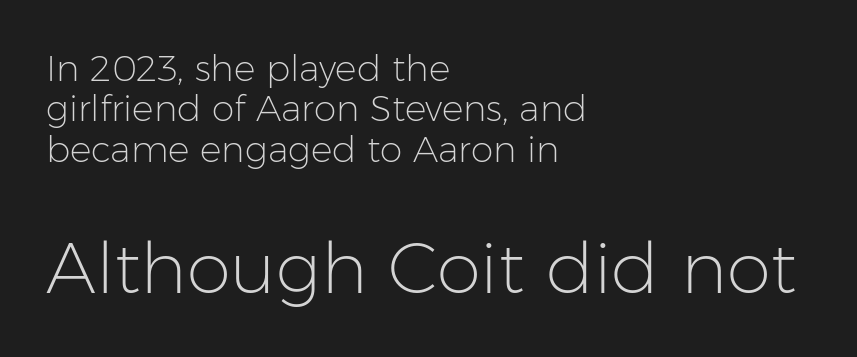
Q: Is the text bold? A: No.
Q: Is the text italic (slanted)? A: No, it is upright.
Q: Is the typeface a serif or a sans-serif typeface? A: Sans-serif.
Q: Is the text underlined? A: No.
Q: How is the paragraph aligned? A: Left-aligned.
Q: Is the spacing between letters normal or unusually wide? A: Normal.
Q: Is the spacing between lines tight, normal or loose? A: Tight.
Q: Which block of text is set in a larger size, the first (top) or the second (bottom)? A: The second (bottom) one.
Q: Width (condensed, normal, or wide)? A: Normal.
Q: Stroke contrast? A: Low.
Q: x-height? A: Medium.
Q: Monospaced? A: No.
